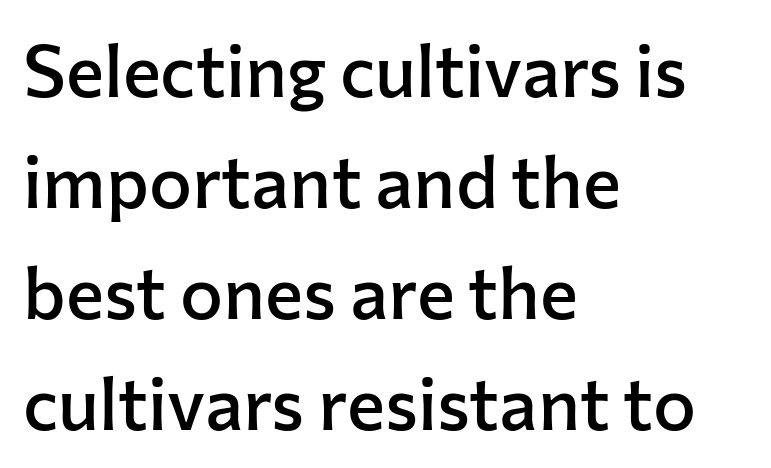
{"serif": "no", "italic": "no", "bold": "semi", "weight": "semibold", "width": "normal", "stroke_contrast": "low", "x_height": "medium", "monospaced": "no", "underline": "no", "align": "left", "line_spacing": "normal", "line_spacing_ratio": 1.54, "letter_spacing": "normal", "letter_spacing_em": 0.0, "glyph_px": 72}
